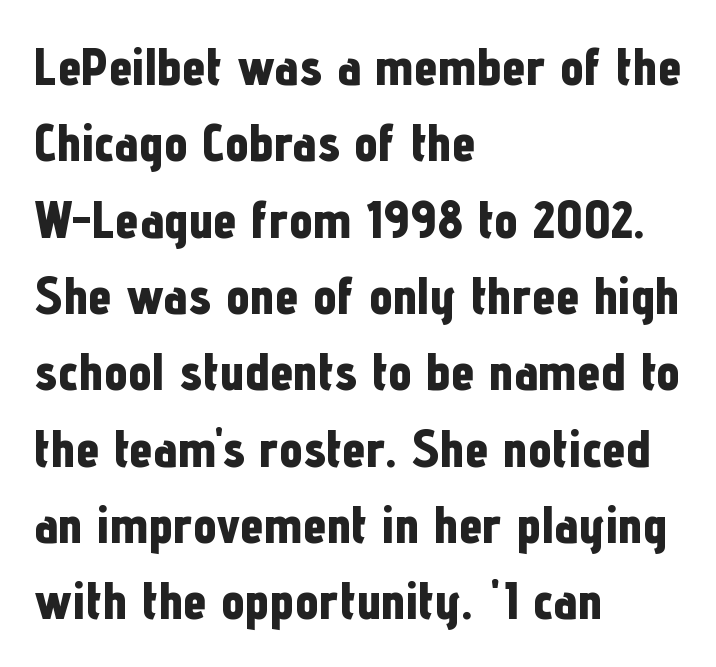
The image shows 53 px bold, condensed sans-serif type, upright; set left-aligned, normal line spacing (1.44x), normal letter spacing, not underlined; low stroke contrast and a medium x-height.
